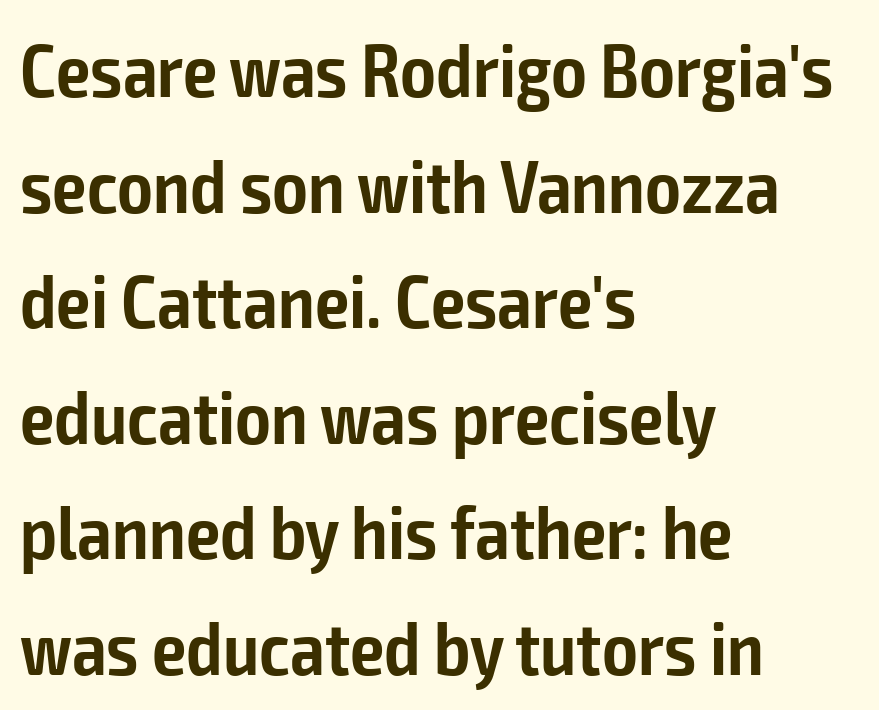
Compared with typical paragraphs, the rows here are spaced about the same. Font category for this specimen: sans-serif. Line beginnings align vertically; line endings do not. Is this a fixed-width face? No — the glyphs have proportional, varying widths. Compared with an ordinary text face, these strokes are moderately heavier — a semibold.
